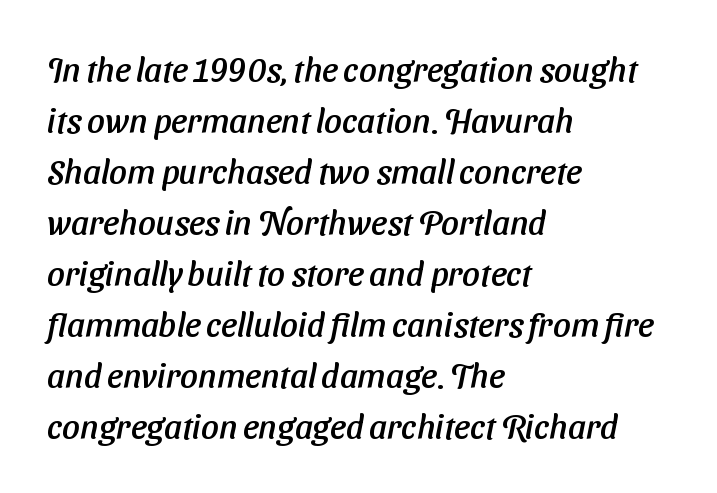
Q: Is the typeface a serif or a sans-serif typeface? A: Sans-serif.
Q: Is the text underlined? A: No.
Q: How is the paragraph aligned? A: Left-aligned.
Q: Is the spacing between letters normal or unusually wide? A: Normal.
Q: Is the spacing between lines tight, normal or loose? A: Normal.
Q: Width (condensed, normal, or wide)? A: Normal.
Q: Stroke contrast? A: Low.
Q: x-height? A: Medium.
Q: Monospaced? A: No.
